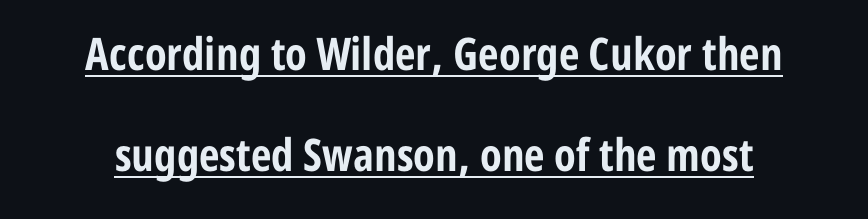
{"serif": "no", "italic": "no", "bold": "yes", "weight": "bold", "width": "condensed", "stroke_contrast": "low", "x_height": "medium", "monospaced": "no", "underline": "yes", "line_spacing": "loose", "line_spacing_ratio": 2.25, "letter_spacing": "normal", "letter_spacing_em": 0.0, "glyph_px": 45}
